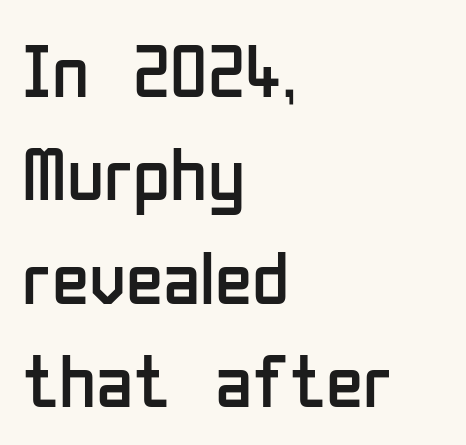
Q: Is the text bold? A: No.
Q: Is the text italic (slanted)? A: No, it is upright.
Q: Is the typeface a serif or a sans-serif typeface? A: Sans-serif.
Q: Is the text underlined? A: No.
Q: How is the paragraph aligned? A: Left-aligned.
Q: Is the spacing between letters normal or unusually wide? A: Normal.
Q: Is the spacing between lines tight, normal or loose? A: Normal.
Q: Width (condensed, normal, or wide)? A: Condensed.
Q: Stroke contrast? A: Low.
Q: x-height? A: Medium.
Q: Monospaced? A: No.
